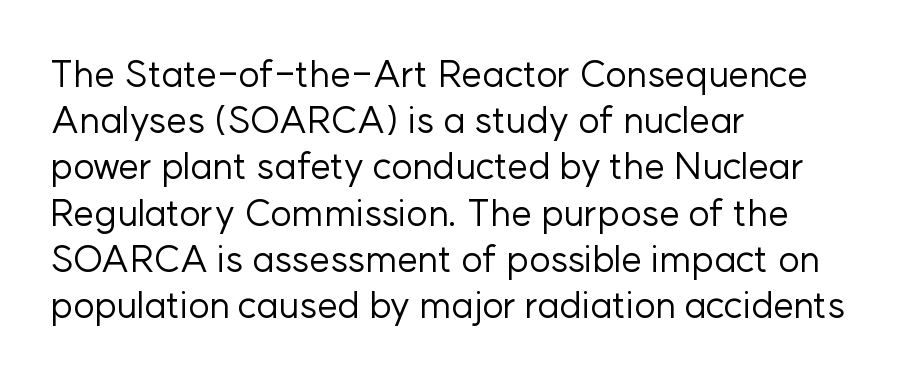
Leading matches the norm, producing a regular column. The area under the type is left untouched. Short and long lines alike share a common starting point at left. Ascenders rise straight up at ninety degrees. This sample uses plain, unmodified letter spacing. This rendering employs a face without finishing strokes, i.e., a sans-serif.
